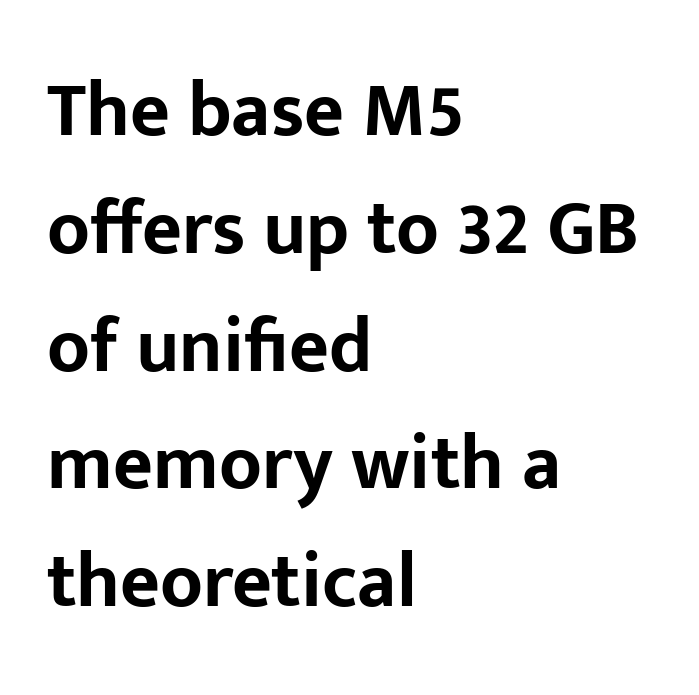
The image shows 77 px bold sans-serif type, upright; set left-aligned, normal line spacing (1.53x), normal letter spacing, not underlined; low stroke contrast and a medium x-height.
